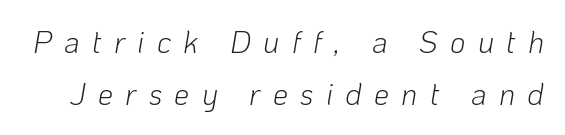
The specimen reads as italic at a glance. The strip under each line holds only bare page. These glyphs show unthickened strokes, regular width or finer. Words appear elongated and porous because spacing is wide. Note the varied advance widths — an 'i' is clearly narrower than an 'm'.
